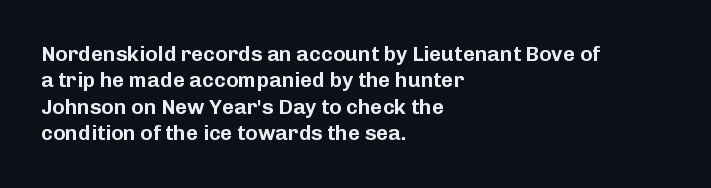
{"italic": "no", "underline": "no", "align": "left", "line_spacing": "normal", "line_spacing_ratio": 1.26, "letter_spacing": "normal", "letter_spacing_em": 0.0, "glyph_px": 21}
